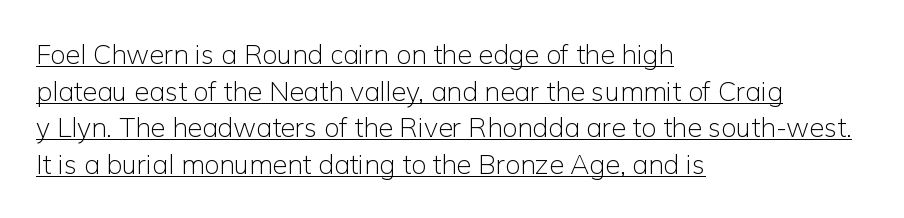
The image shows 27 px text type, upright; set left-aligned, normal line spacing (1.36x), normal letter spacing, underlined.
